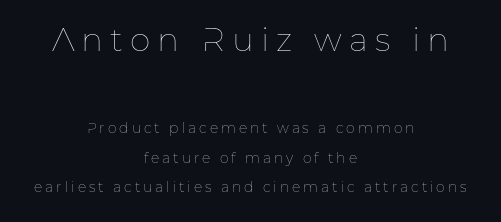
{"italic": "no", "bold": "no", "weight": "thin", "width": "normal", "stroke_contrast": "low", "x_height": "medium", "monospaced": "no", "underline": "no", "align": "center", "line_spacing": "loose", "line_spacing_ratio": 2.11, "letter_spacing": "wide", "letter_spacing_em": 0.21, "larger_block": "first", "size_ratio": 2.36, "glyph_px": 33}
